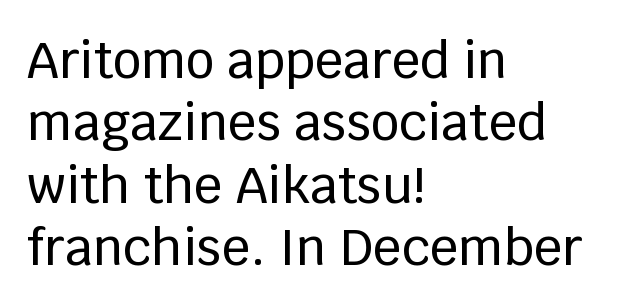
{"serif": "no", "italic": "no", "width": "normal", "stroke_contrast": "low", "x_height": "large", "monospaced": "no", "underline": "no", "align": "left", "line_spacing": "normal", "line_spacing_ratio": 1.25, "letter_spacing": "normal", "letter_spacing_em": 0.0, "glyph_px": 50}
